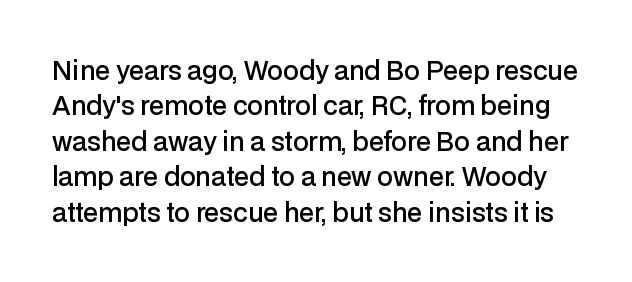
Here the glyphs are tracked normally, forming tight word shapes. Vertical strokes here are truly vertical. Horizontal bands of white between lines are of average thickness. Any mark beneath the type? The region is blank. Caption: semibold face, moderately heavy strokes.
